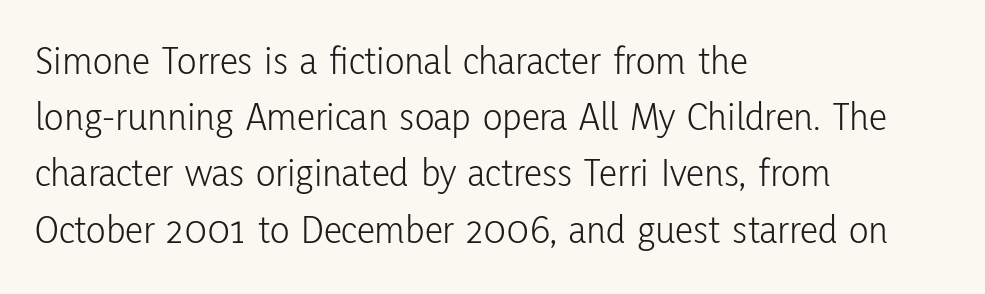
The image shows 41 px light, condensed sans-serif type, upright; set left-aligned, normal line spacing (1.37x), normal letter spacing, not underlined; low stroke contrast and a medium x-height.
